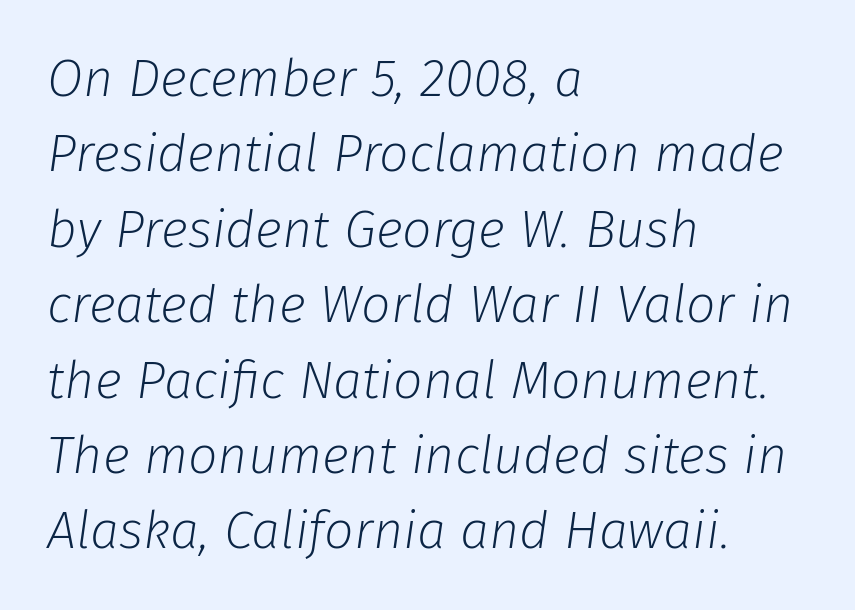
The letterforms sit at book weight or below. The letters advance in unequal steps, a hallmark of proportional type. Notice how the passage keeps a crisp vertical edge on the left only. There is no visible air inserted between adjacent glyphs.
